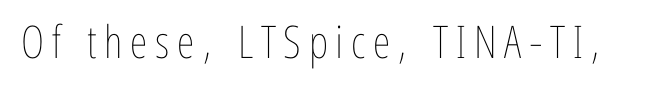
Do the characters align in a grid? No, the font is proportional. The strokes are not fattened; the text isn't bold. The font's upright variant was chosen for this text. Check under the words: just untouched page.
